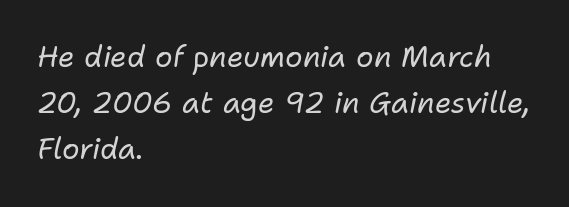
This sample uses an oblique cut, with every glyph tilted off the vertical. The baseline area is clear. Character widths vary here, with narrow letters taking less room than wide ones. Line beginnings align vertically; line endings do not. No heavy texture on the line: the type isn't bold. Leading matches the norm, producing a regular column.
